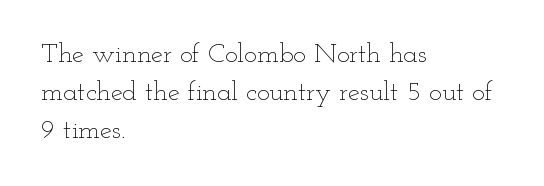
Short note: letters normally spaced. These lines are set flush left with a ragged right edge. The passage shown is not bold in any degree. Rows of type keep a routine distance in the vertical direction. This is the regular roman posture of the typeface.
